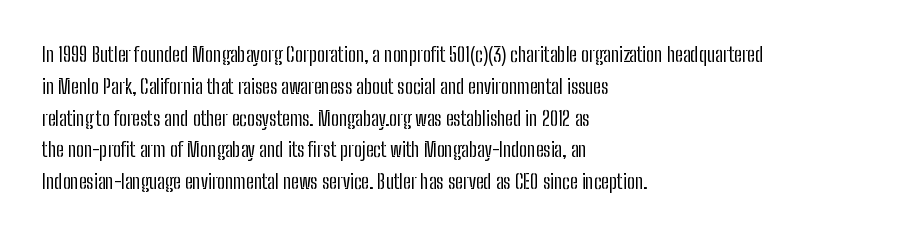
{"italic": "no", "bold": "no", "underline": "no", "align": "left", "line_spacing": "normal", "line_spacing_ratio": 1.59, "letter_spacing": "normal", "letter_spacing_em": 0.0, "glyph_px": 20}
